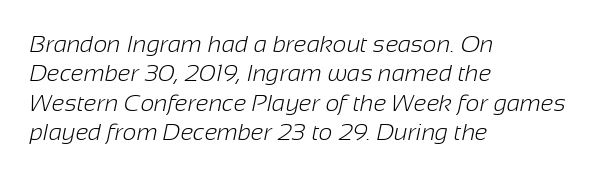
Q: Is the text bold? A: No.
Q: Is the text underlined? A: No.
Q: How is the paragraph aligned? A: Left-aligned.
Q: Is the spacing between letters normal or unusually wide? A: Normal.
